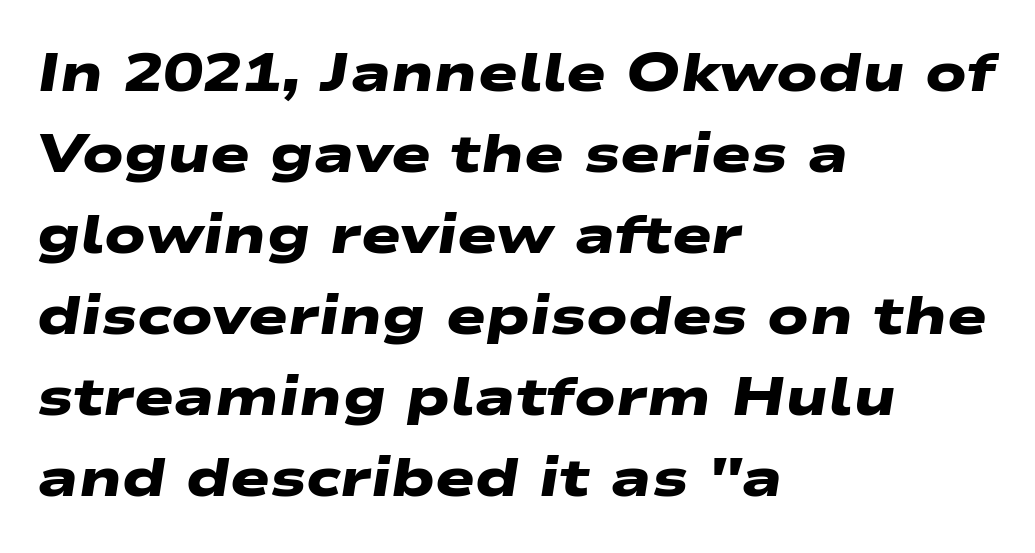
What kind of face is this? One without serifs — a sans. These lines are set flush left with a ragged right edge. These lines are rendered in a variable-pitch font. On the weight axis this lands at bold, roughly 700. Compared with typical body copy, the letter spacing here is the same. Any mark beneath the type? The region is blank.
